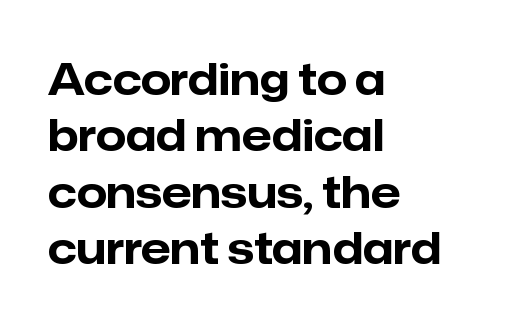
The font is running at its bold setting. A typesetter would label this face a sans. No italicization has been applied; the sample stays upright. Typeset ragged right — the left edge is the straight one. Spacing verdict: proportional, widths tailored to each character. Rule under the text: the space is simply empty.
